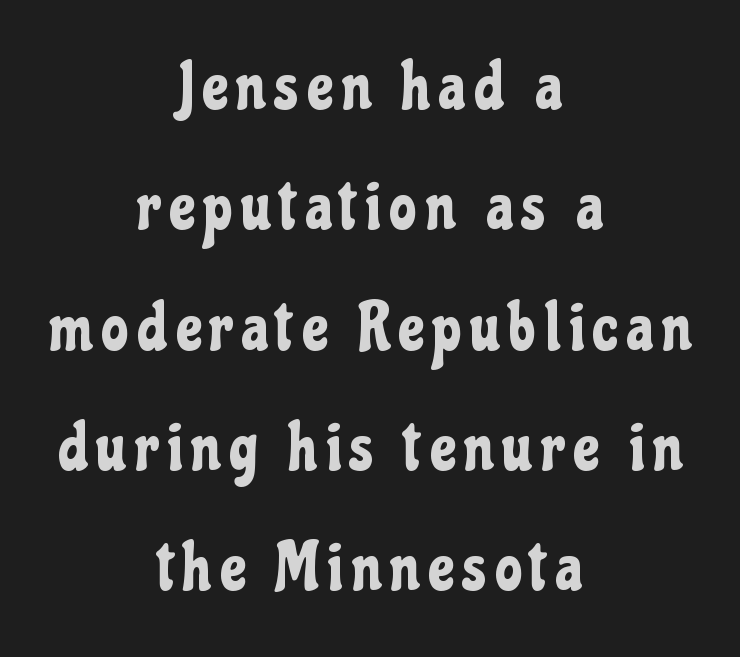
The image shows 68 px condensed sans-serif type, upright; set centered, line spacing 1.77x, not underlined; low stroke contrast and a medium x-height.
